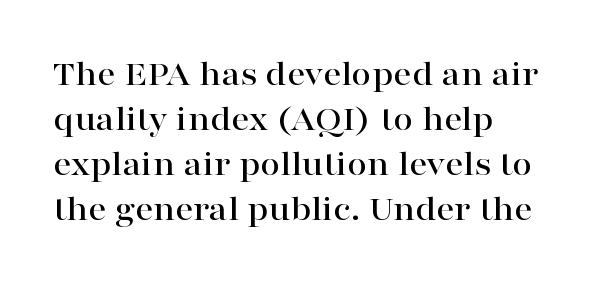
In terms of posture, this sample is upright. Plain, unruled lines of type. The face used here is proportionally spaced, like ordinary book or web type. Notice how the passage keeps a crisp vertical edge on the left only. The letterforms sit shoulder to shoulder at normal distance. The rows are spaced the way most documents space them.
